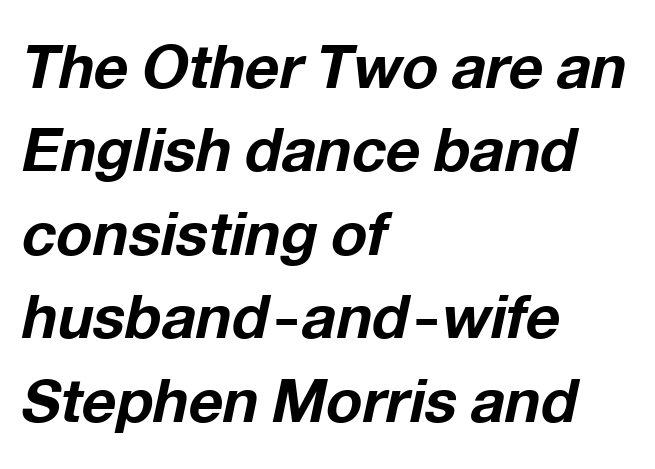
{"italic": "yes", "lean": "right", "slant_degrees": 12, "bold": "yes", "weight": "bold", "width": "normal", "stroke_contrast": "low", "x_height": "medium", "monospaced": "no", "underline": "no", "align": "left", "line_spacing": "normal", "line_spacing_ratio": 1.39, "letter_spacing": "normal", "letter_spacing_em": 0.0, "glyph_px": 60}
